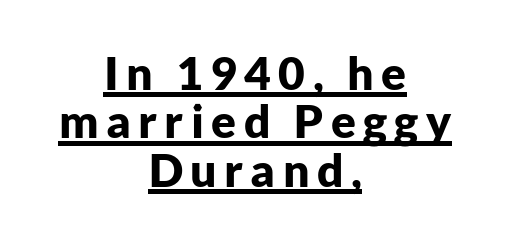
{"serif": "no", "italic": "no", "bold": "yes", "weight": "bold", "width": "normal", "stroke_contrast": "low", "x_height": "medium", "monospaced": "no", "underline": "yes", "align": "center", "line_spacing": "tight", "line_spacing_ratio": 1.05, "glyph_px": 46}
